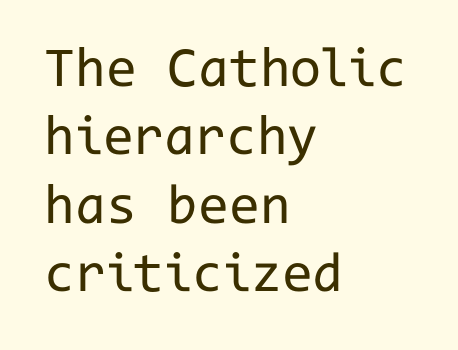
{"serif": "no", "italic": "no", "bold": "no", "weight": "regular", "width": "normal", "stroke_contrast": "low", "x_height": "medium", "monospaced": "yes", "underline": "no", "align": "left", "line_spacing_ratio": 1.22, "letter_spacing": "normal", "letter_spacing_em": 0.0, "glyph_px": 56}
